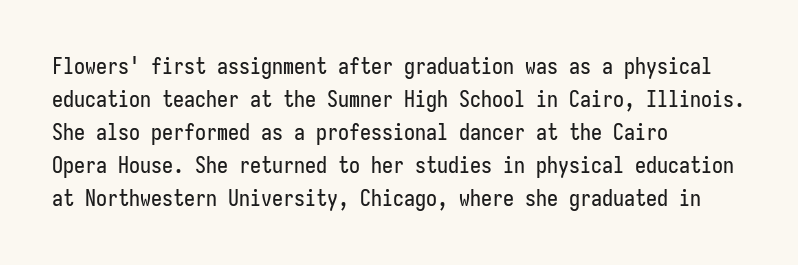
Q: Is the text italic (slanted)? A: No, it is upright.
Q: Is the text underlined? A: No.
Q: How is the paragraph aligned? A: Left-aligned.
Q: Is the spacing between letters normal or unusually wide? A: Normal.
Q: Is the spacing between lines tight, normal or loose? A: Normal.
